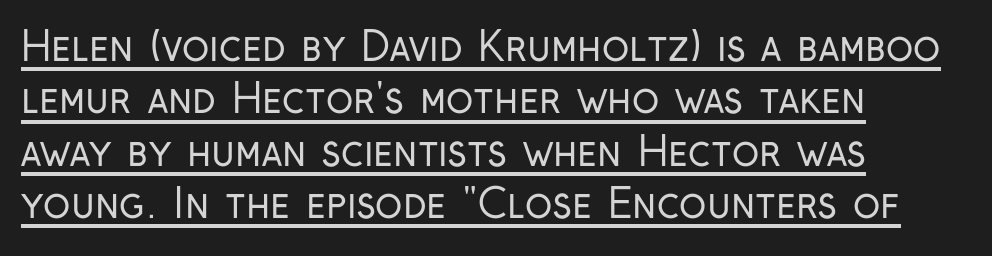
The image shows 40 px regular-weight, condensed sans-serif type, upright; set left-aligned, normal line spacing (1.31x), normal letter spacing, underlined; low stroke contrast and a medium x-height.
